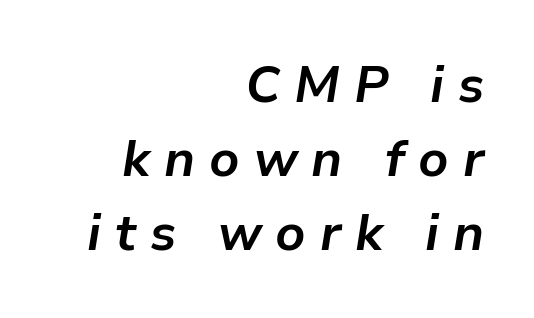
A full-strength bold gives these letters their thick strokes. Each letter keeps its own natural width here, so spacing adapts to shape. A typesetter would call this leading conventional body-copy spacing. Tracking here is generous; glyphs stand well apart from one another. The passage shown leans; its letterforms are oblique.
